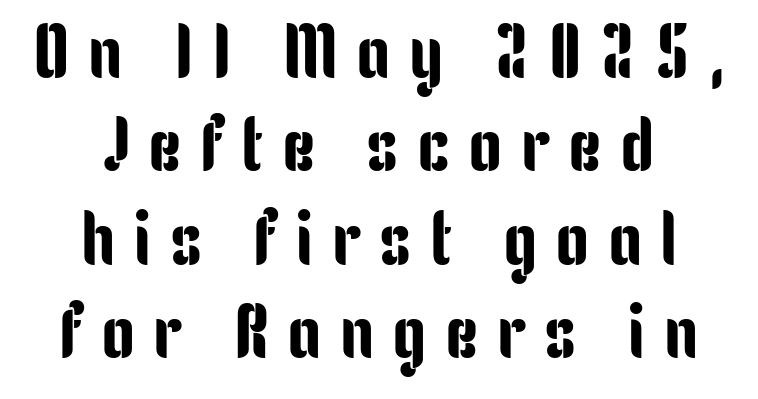
Tall strokes in this sample are plumb rather than angled. The gaps between neighbouring characters are conspicuously large. Here the designer chose a conventional face with non-uniform glyph widths. Examine the stroke ends and you'll find no serifs. The text block is weighted toward neither margin, spreading evenly from the middle. The zone under the glyphs is completely vacant.
